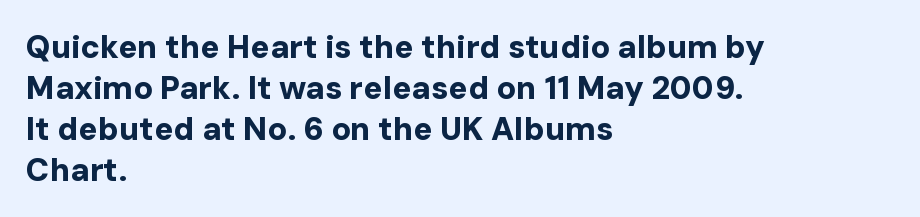
Baseline-to-baseline distance is the conventional proportion of letter height. Looks like regular typesetting: each glyph gets only the width it needs. Horizontal alignment here is leftward, the default for most running prose. Caption: bold face, heavy strokes. Short note: letters normally spaced.
